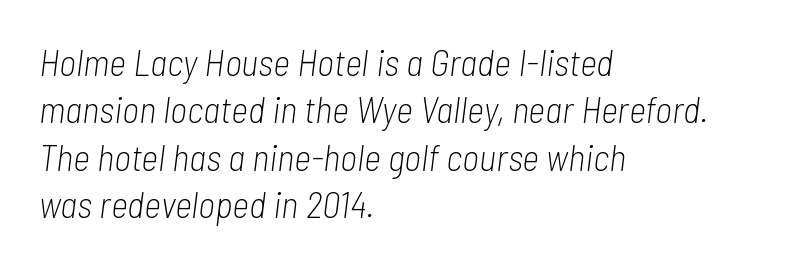
{"italic": "yes", "lean": "right", "slant_degrees": 7, "bold": "no", "weight": "light", "width": "condensed", "stroke_contrast": "low", "x_height": "medium", "monospaced": "no", "underline": "no", "align": "left", "line_spacing": "normal", "line_spacing_ratio": 1.28, "letter_spacing": "normal", "letter_spacing_em": 0.0, "glyph_px": 37}
